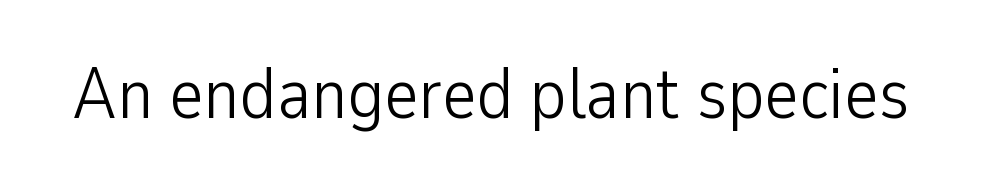
{"serif": "no", "italic": "no", "bold": "no", "weight": "light", "width": "condensed", "stroke_contrast": "low", "x_height": "medium", "monospaced": "no", "underline": "no", "letter_spacing": "normal", "letter_spacing_em": 0.0, "glyph_px": 73}
